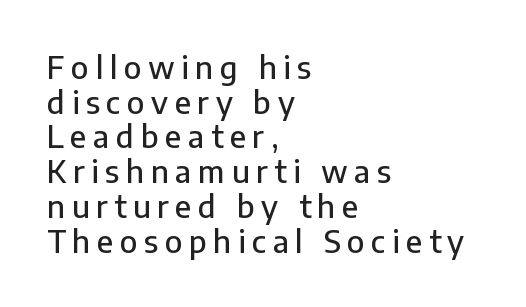
The image shows 31 px sans-serif type, upright; set left-aligned, tight line spacing (1.12x), unusually wide letter spacing (+0.21 em), not underlined; low stroke contrast and a medium x-height.
